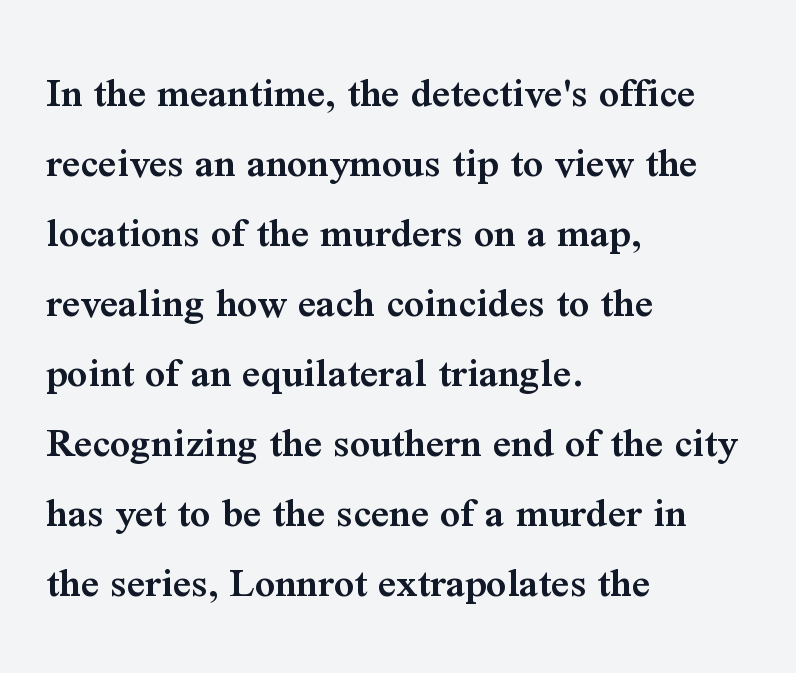
{"serif": "yes", "italic": "no", "bold": "semi", "weight": "semibold", "width": "normal", "stroke_contrast": "medium", "x_height": "medium", "monospaced": "no", "underline": "no", "align": "left", "line_spacing": "normal", "line_spacing_ratio": 1.59, "letter_spacing": "normal", "letter_spacing_em": 0.0, "glyph_px": 44}
